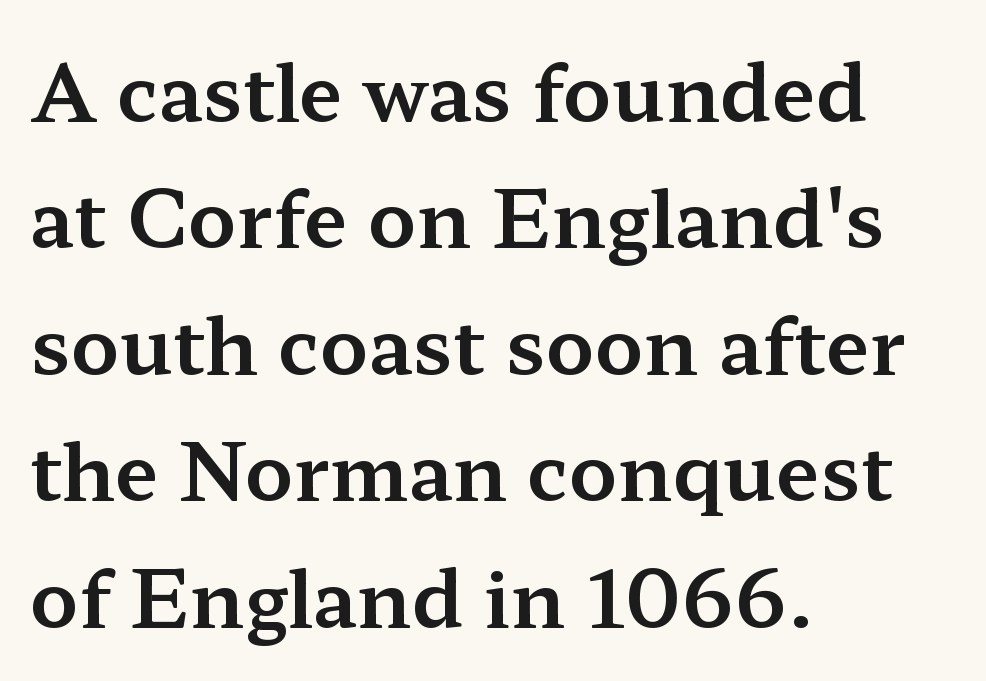
The image shows 79 px wide serif type, upright; set left-aligned, normal line spacing (1.6x), normal letter spacing, not underlined; medium stroke contrast and a medium x-height.
